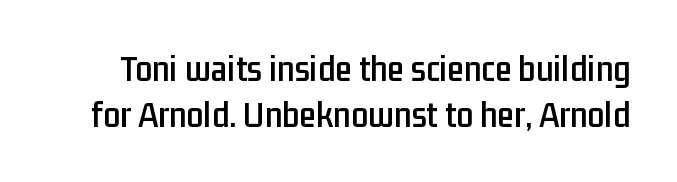
{"serif": "no", "italic": "no", "width": "condensed", "stroke_contrast": "low", "x_height": "medium", "monospaced": "no", "underline": "no", "line_spacing_ratio": 1.21, "letter_spacing": "normal", "letter_spacing_em": 0.0, "glyph_px": 38}
